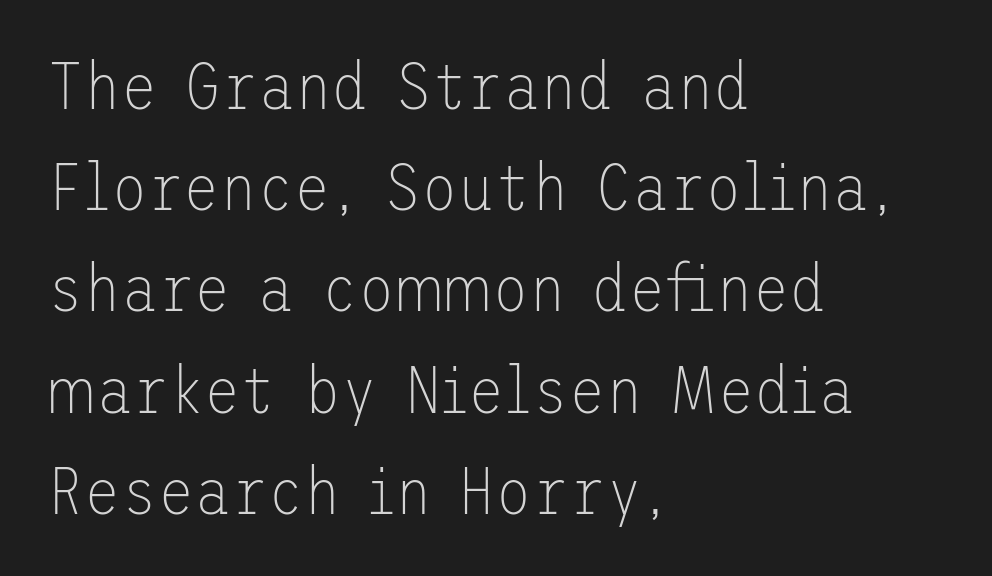
The image shows 67 px thin sans-serif type, upright; set left-aligned, normal line spacing (1.51x), normal letter spacing, not underlined; low stroke contrast and a medium x-height.
